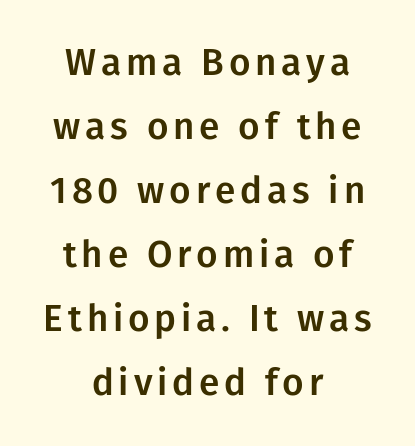
This sample uses an upright cut, with every glyph sitting square on the baseline. In terms of letterform style, serifs are entirely absent. Each letter keeps its own natural width here, so spacing adapts to shape. The lines in this sample share a center point and differ in where they start and stop. No word sits above an underline.
